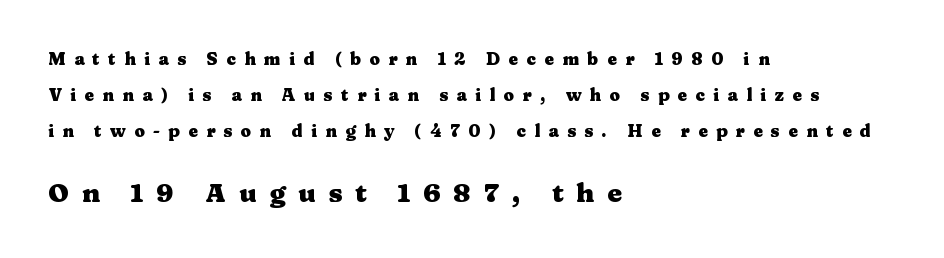
This rendering uses left alignment, leaving the right contour irregular. Underlining? Definitely not there. The rendering enlarges the type as you move from the upper chunk to the lower. Vertically, the passage feels expansive, rows floating well apart. A dark, heavy texture on the line: the type is bold.
